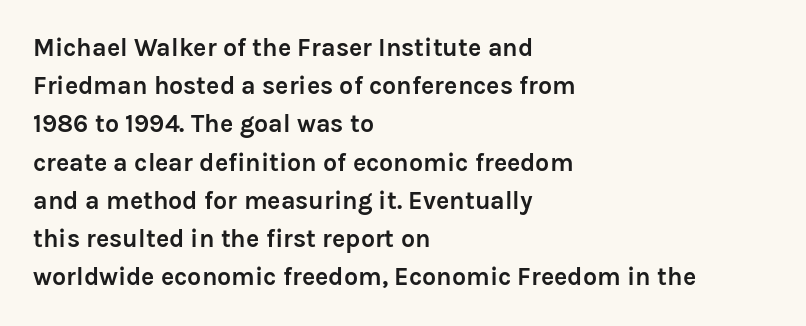
{"italic": "no", "bold": "yes", "underline": "no", "align": "left", "line_spacing": "normal", "line_spacing_ratio": 1.53, "letter_spacing": "normal", "letter_spacing_em": 0.0, "glyph_px": 25}
